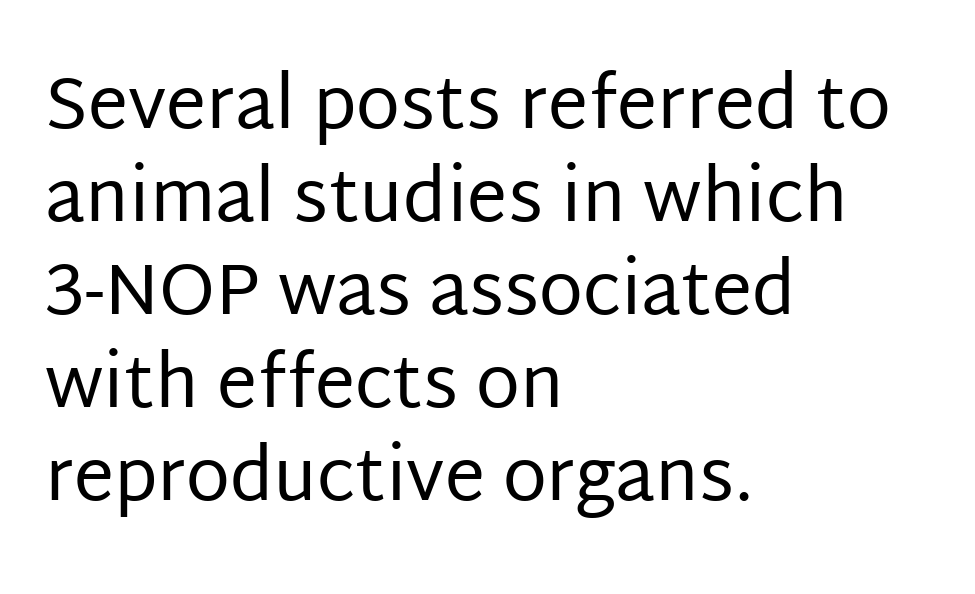
Q: Is the text bold? A: No.
Q: Is the text italic (slanted)? A: No, it is upright.
Q: Is the typeface a serif or a sans-serif typeface? A: Sans-serif.
Q: Is the text underlined? A: No.
Q: How is the paragraph aligned? A: Left-aligned.
Q: Is the spacing between letters normal or unusually wide? A: Normal.
Q: Is the spacing between lines tight, normal or loose? A: Normal.
Q: Width (condensed, normal, or wide)? A: Normal.
Q: Stroke contrast? A: Low.
Q: x-height? A: Large.
Q: Monospaced? A: No.
